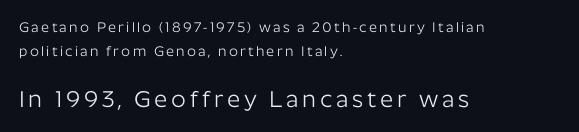
Q: Is the text bold? A: No.
Q: Is the text italic (slanted)? A: No, it is upright.
Q: Is the text underlined? A: No.
Q: How is the paragraph aligned? A: Left-aligned.
Q: Is the spacing between lines tight, normal or loose? A: Normal.
Q: Which block of text is set in a larger size, the first (top) or the second (bottom)? A: The second (bottom) one.
